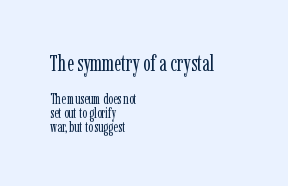
Q: Is the text bold? A: No.
Q: Is the text italic (slanted)? A: No, it is upright.
Q: Is the text underlined? A: No.
Q: How is the paragraph aligned? A: Left-aligned.
Q: Is the spacing between letters normal or unusually wide? A: Normal.
Q: Is the spacing between lines tight, normal or loose? A: Tight.
Q: Which block of text is set in a larger size, the first (top) or the second (bottom)? A: The first (top) one.
